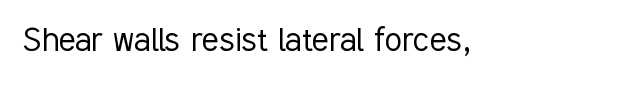
{"serif": "no", "italic": "no", "bold": "no", "weight": "light", "width": "condensed", "stroke_contrast": "low", "x_height": "medium", "monospaced": "no", "underline": "no", "letter_spacing": "normal", "letter_spacing_em": 0.0, "glyph_px": 39}
